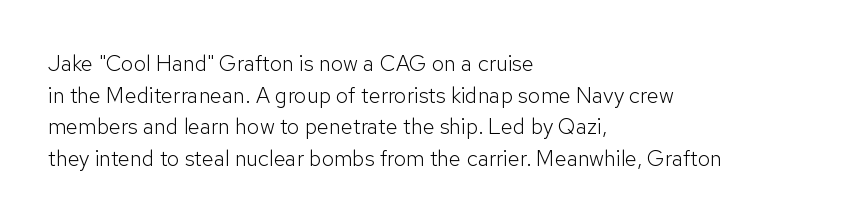
Q: Is the text bold? A: No.
Q: Is the text italic (slanted)? A: No, it is upright.
Q: Is the text underlined? A: No.
Q: How is the paragraph aligned? A: Left-aligned.
Q: Is the spacing between letters normal or unusually wide? A: Normal.
Q: Is the spacing between lines tight, normal or loose? A: Normal.
